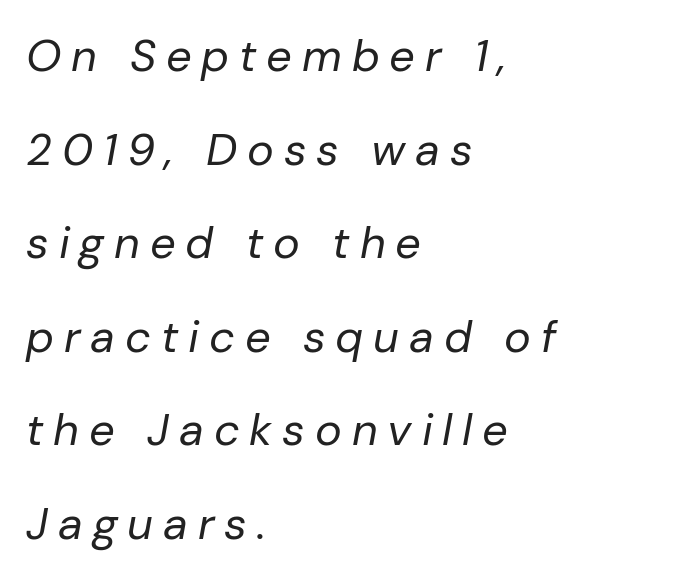
The image shows 45 px regular-weight type, italic (leaning right); set left-aligned, loose line spacing (2.08x), unusually wide letter spacing (+0.22 em), not underlined; low stroke contrast and a medium x-height.
